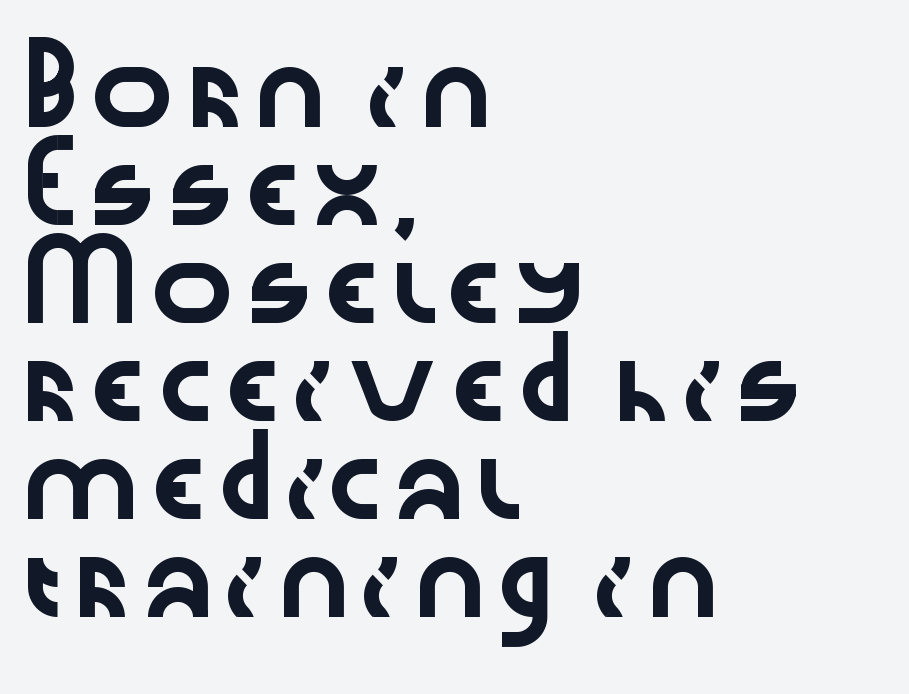
Q: Is the text italic (slanted)? A: No, it is upright.
Q: Is the typeface a serif or a sans-serif typeface? A: Sans-serif.
Q: Is the text underlined? A: No.
Q: How is the paragraph aligned? A: Left-aligned.
Q: Is the spacing between letters normal or unusually wide? A: Normal.
Q: Is the spacing between lines tight, normal or loose? A: Normal.
Q: Width (condensed, normal, or wide)? A: Wide.
Q: Stroke contrast? A: Low.
Q: x-height? A: Medium.
Q: Monospaced? A: No.
